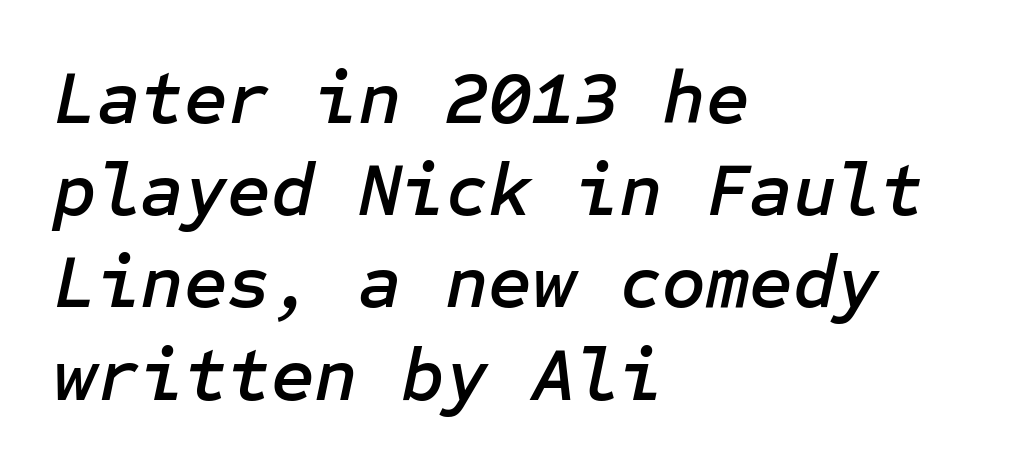
Slanted lettering throughout. In terms of letterspacing, this is plain default setting. Glance below the letters and you will spot only blank space. Alignment: flush left.
